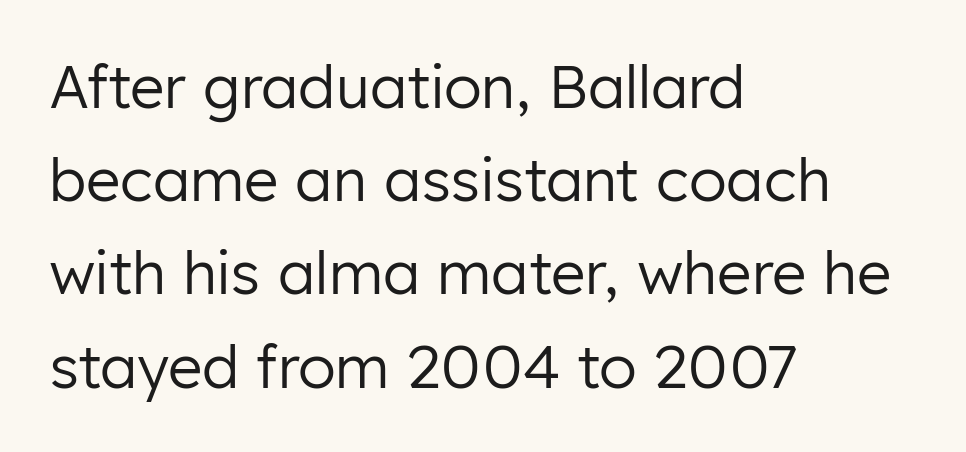
Q: Is the text bold? A: No.
Q: Is the text italic (slanted)? A: No, it is upright.
Q: Is the typeface a serif or a sans-serif typeface? A: Sans-serif.
Q: Is the text underlined? A: No.
Q: How is the paragraph aligned? A: Left-aligned.
Q: Is the spacing between letters normal or unusually wide? A: Normal.
Q: Is the spacing between lines tight, normal or loose? A: Normal.
Q: Width (condensed, normal, or wide)? A: Normal.
Q: Stroke contrast? A: Low.
Q: x-height? A: Medium.
Q: Monospaced? A: No.
